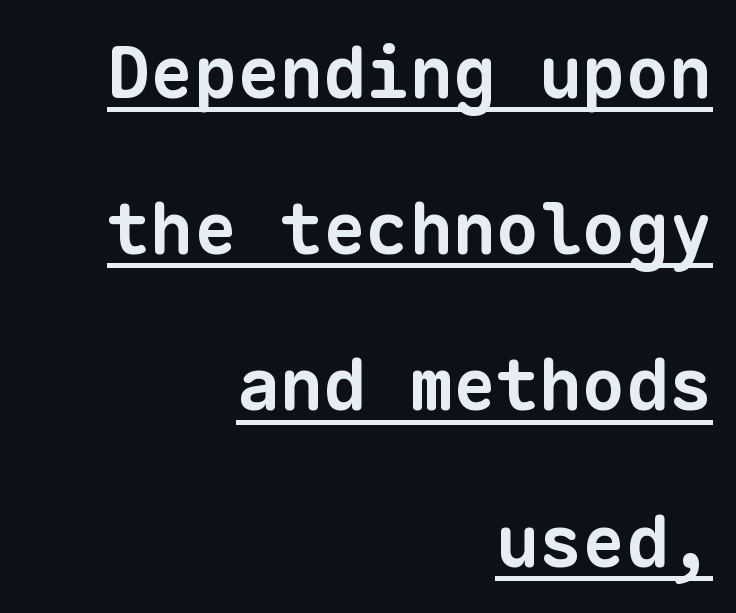
Q: Is the text bold? A: Yes.
Q: Is the typeface a serif or a sans-serif typeface? A: Sans-serif.
Q: Is the text underlined? A: Yes.
Q: How is the paragraph aligned? A: Right-aligned.
Q: Is the spacing between letters normal or unusually wide? A: Normal.
Q: Is the spacing between lines tight, normal or loose? A: Loose.
Q: Width (condensed, normal, or wide)? A: Normal.
Q: Stroke contrast? A: Low.
Q: x-height? A: Medium.
Q: Monospaced? A: Yes.
